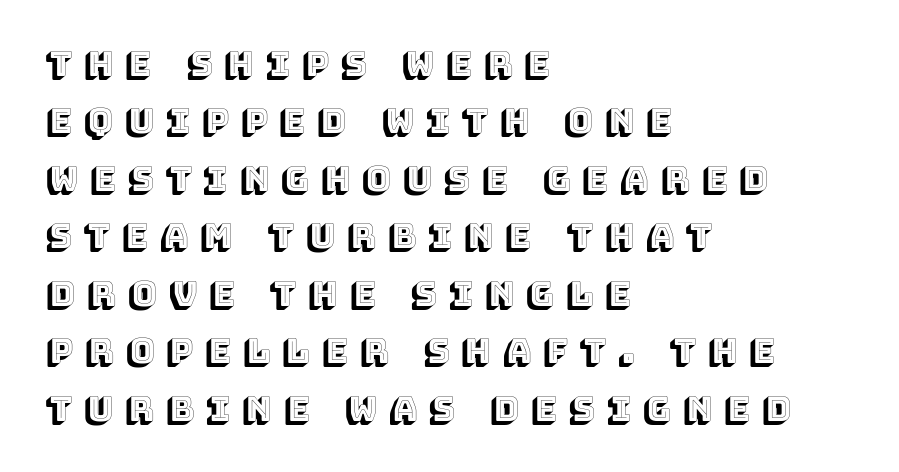
Q: Is the text italic (slanted)? A: No, it is upright.
Q: Is the text underlined? A: No.
Q: How is the paragraph aligned? A: Left-aligned.
Q: Is the spacing between letters normal or unusually wide? A: Unusually wide.
Q: Is the spacing between lines tight, normal or loose? A: Normal.
Q: Width (condensed, normal, or wide)? A: Normal.
Q: x-height? A: Large.
Q: Monospaced? A: No.
